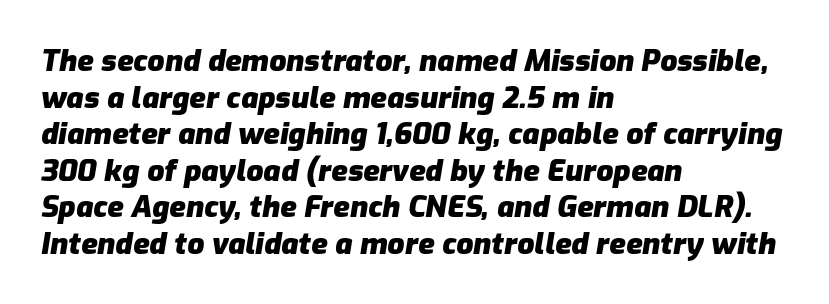
The image shows 30 px heavy type, italic (leaning right); set left-aligned, line spacing 1.22x, normal letter spacing, not underlined; low stroke contrast and a medium x-height.
